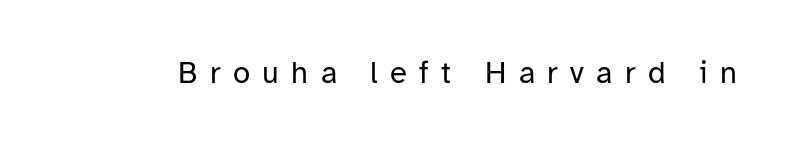
The image shows 31 px regular-weight sans-serif type, upright; set unusually wide letter spacing (+0.4 em), not underlined; low stroke contrast and a medium x-height.
